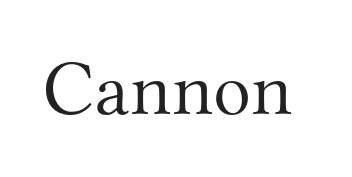
The image shows 79 px light serif type, upright; set normal letter spacing, not underlined; medium stroke contrast and a small x-height.
